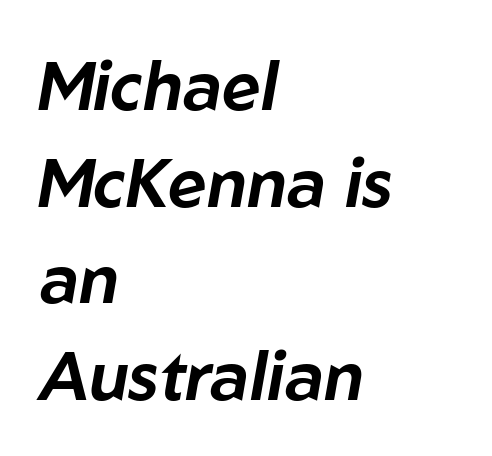
Q: Is the text italic (slanted)? A: Yes, it leans right by about 10 degrees.
Q: Is the text underlined? A: No.
Q: How is the paragraph aligned? A: Left-aligned.
Q: Is the spacing between letters normal or unusually wide? A: Normal.
Q: Is the spacing between lines tight, normal or loose? A: Normal.
Q: Width (condensed, normal, or wide)? A: Normal.
Q: Stroke contrast? A: Low.
Q: x-height? A: Medium.
Q: Monospaced? A: No.
